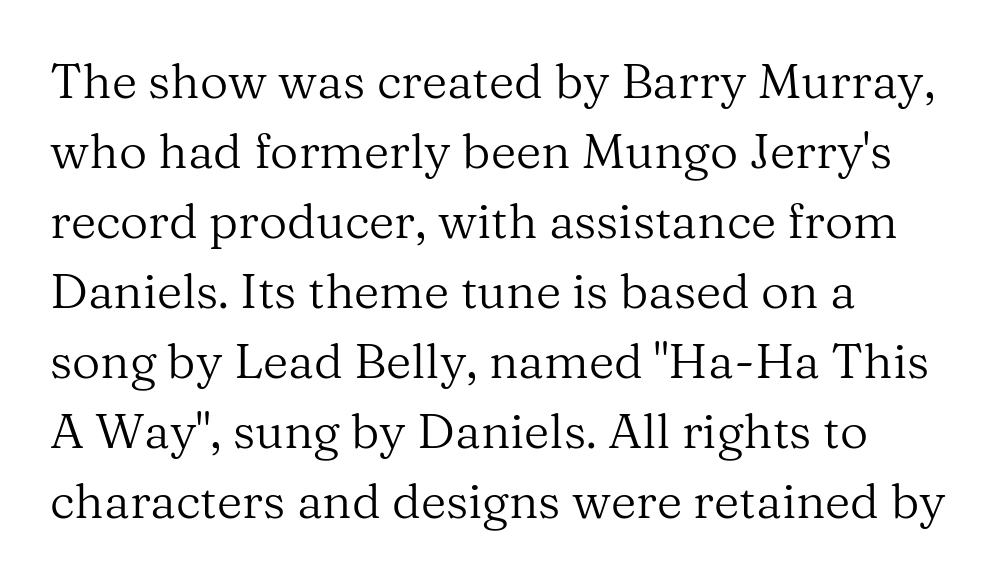
The image shows 49 px regular-weight serif type, upright; set left-aligned, normal line spacing (1.43x), normal letter spacing, not underlined; medium stroke contrast and a medium x-height.
